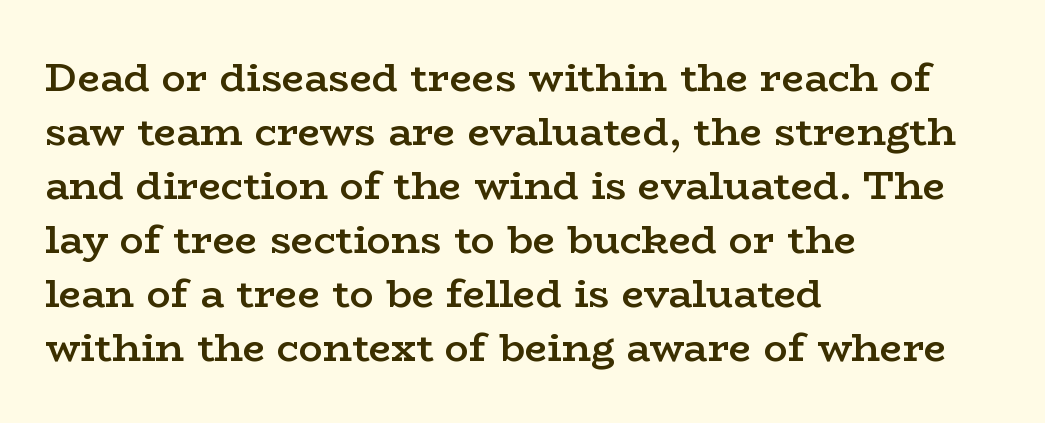
The image shows 40 px semibold, wide serif type, upright; set left-aligned, normal line spacing (1.35x), normal letter spacing, not underlined; low stroke contrast and a medium x-height.
